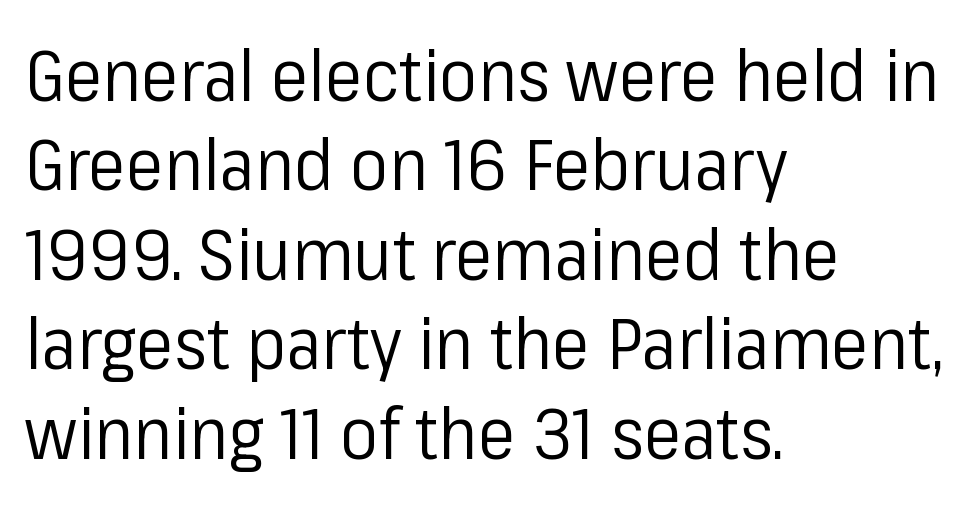
Q: Is the text bold? A: No.
Q: Is the text italic (slanted)? A: No, it is upright.
Q: Is the typeface a serif or a sans-serif typeface? A: Sans-serif.
Q: Is the text underlined? A: No.
Q: How is the paragraph aligned? A: Left-aligned.
Q: Is the spacing between letters normal or unusually wide? A: Normal.
Q: Is the spacing between lines tight, normal or loose? A: Normal.
Q: Width (condensed, normal, or wide)? A: Normal.
Q: Stroke contrast? A: Low.
Q: x-height? A: Medium.
Q: Monospaced? A: No.
